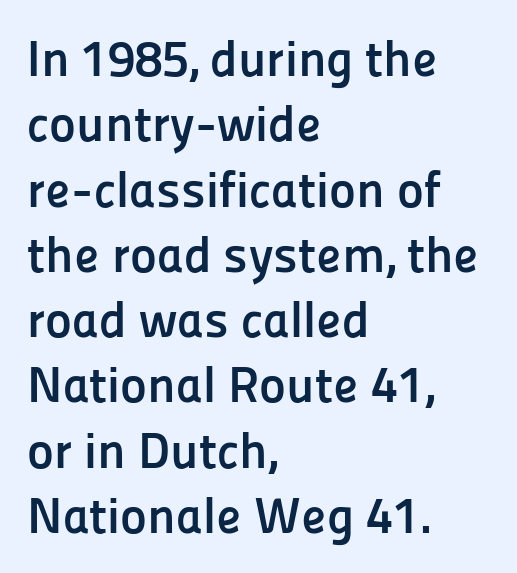
Q: Is the text bold? A: Yes.
Q: Is the text italic (slanted)? A: No, it is upright.
Q: Is the typeface a serif or a sans-serif typeface? A: Sans-serif.
Q: Is the text underlined? A: No.
Q: How is the paragraph aligned? A: Left-aligned.
Q: Is the spacing between letters normal or unusually wide? A: Normal.
Q: Is the spacing between lines tight, normal or loose? A: Normal.
Q: Width (condensed, normal, or wide)? A: Normal.
Q: Stroke contrast? A: Low.
Q: x-height? A: Medium.
Q: Monospaced? A: No.
